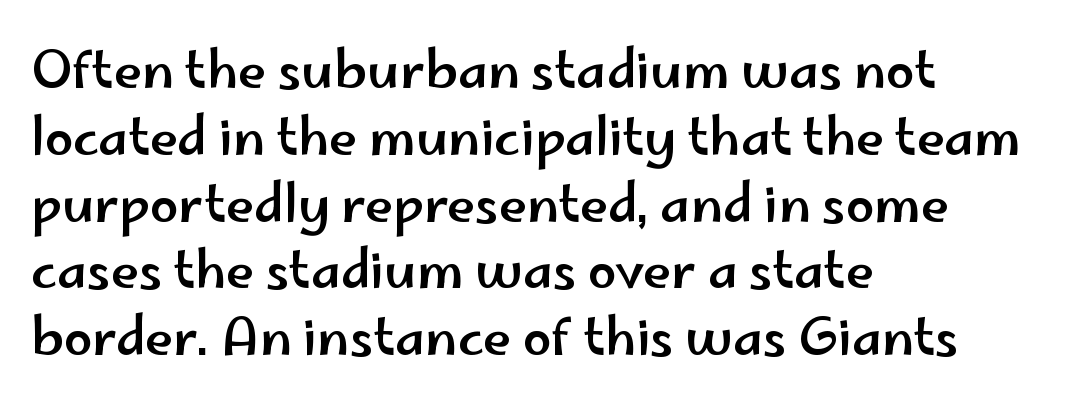
{"serif": "no", "italic": "no", "width": "wide", "stroke_contrast": "low", "x_height": "small", "monospaced": "no", "underline": "no", "align": "left", "line_spacing": "normal", "line_spacing_ratio": 1.31, "letter_spacing": "normal", "letter_spacing_em": 0.0, "glyph_px": 51}
